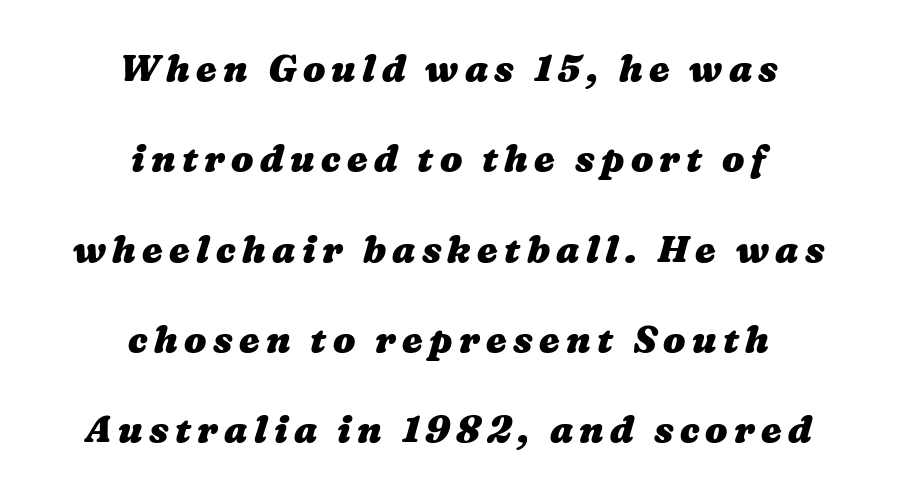
Spacing verdict: proportional, widths tailored to each character. Each line is balanced around a shared central axis. Nobody drew a line under any word here. Notice how thick the strokes are: this is what a full bold looks like.
